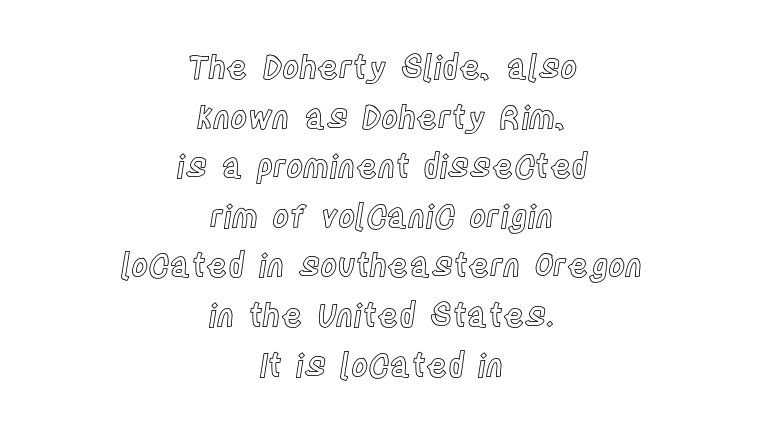
Q: Is the text italic (slanted)? A: Yes.
Q: Is the text underlined? A: No.
Q: How is the paragraph aligned? A: Centered.
Q: Is the spacing between letters normal or unusually wide? A: Normal.
Q: Is the spacing between lines tight, normal or loose? A: Normal.
Q: Width (condensed, normal, or wide)? A: Condensed.
Q: x-height? A: Large.
Q: Monospaced? A: No.
